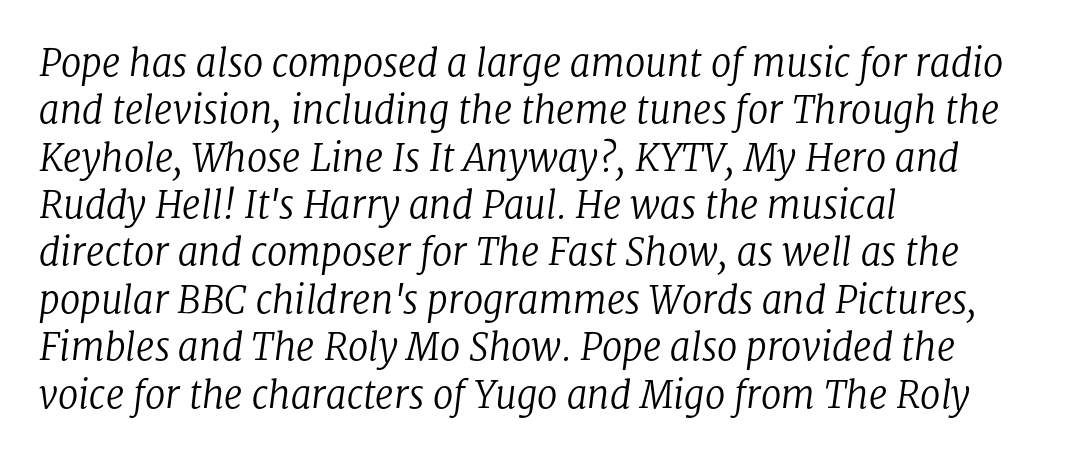
{"serif": "yes", "italic": "yes", "lean": "right", "slant_degrees": 8, "bold": "no", "weight": "regular", "width": "normal", "stroke_contrast": "low", "x_height": "medium", "monospaced": "no", "underline": "no", "align": "left", "line_spacing": "normal", "line_spacing_ratio": 1.28, "letter_spacing": "normal", "letter_spacing_em": 0.0, "glyph_px": 37}
